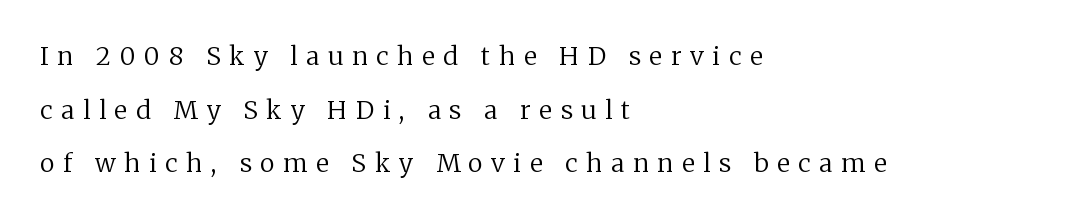
Q: Is the text bold? A: No.
Q: Is the text italic (slanted)? A: No, it is upright.
Q: Is the text underlined? A: No.
Q: How is the paragraph aligned? A: Left-aligned.
Q: Is the spacing between letters normal or unusually wide? A: Unusually wide.
Q: Is the spacing between lines tight, normal or loose? A: Loose.
